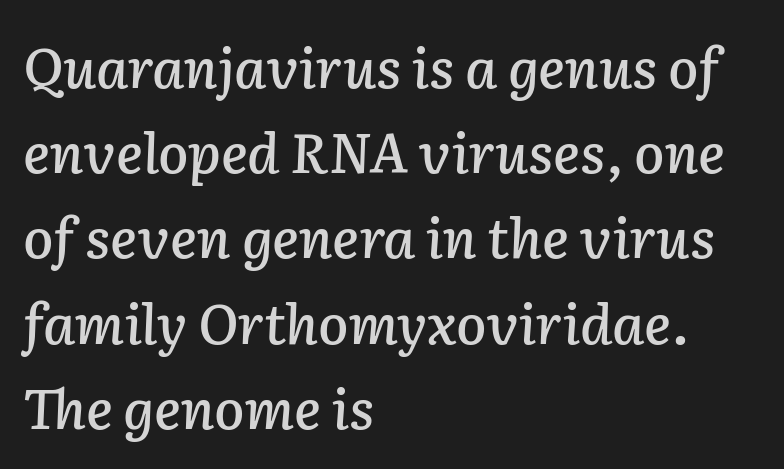
Compared with a centered layout, this one pins lines to the left instead. You could not count columns in this text — the font is proportionally spaced. Students, note that the glyphs here touch the page at normal intervals. The specimen omits any rule beneath the text block's lines.
